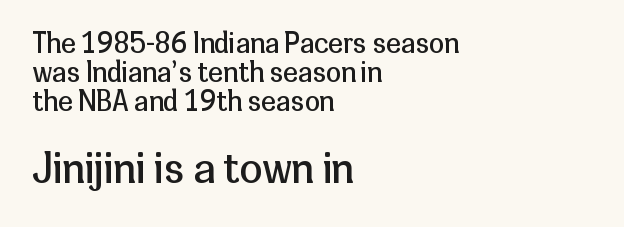
The image shows 41 px regular-weight sans-serif type, upright; set left-aligned, tight line spacing (1.08x), normal letter spacing, not underlined; the second (bottom) block is 1.52x larger; low stroke contrast and a medium x-height.
